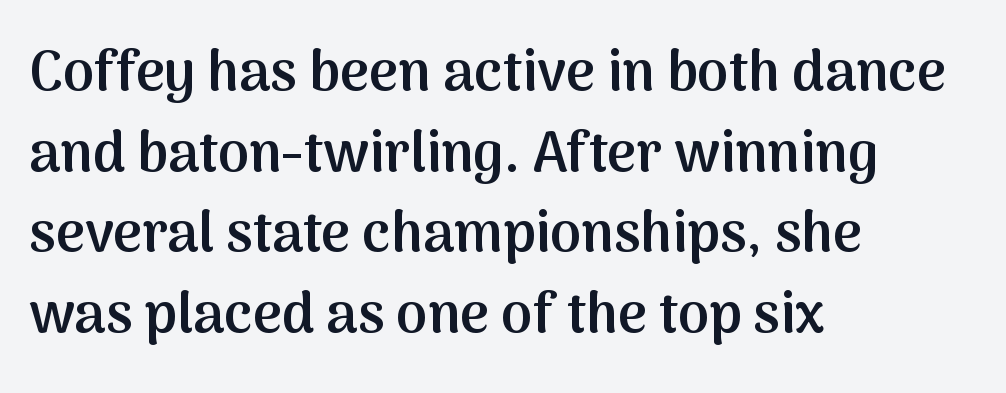
Q: Is the text bold? A: Semi-bold.
Q: Is the text italic (slanted)? A: No, it is upright.
Q: Is the typeface a serif or a sans-serif typeface? A: Sans-serif.
Q: Is the text underlined? A: No.
Q: How is the paragraph aligned? A: Left-aligned.
Q: Is the spacing between letters normal or unusually wide? A: Normal.
Q: Is the spacing between lines tight, normal or loose? A: Normal.
Q: Width (condensed, normal, or wide)? A: Normal.
Q: Stroke contrast? A: Medium.
Q: x-height? A: Medium.
Q: Monospaced? A: No.
